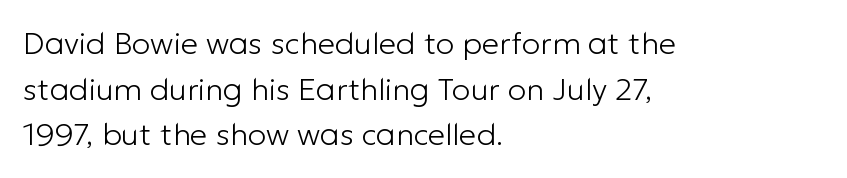
The image shows 31 px light sans-serif type, upright; set left-aligned, normal line spacing (1.47x), normal letter spacing, not underlined; low stroke contrast and a medium x-height.
